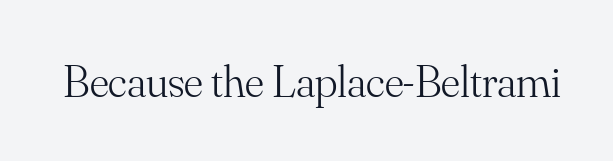
Any mark beneath the type? The region is blank. Observe the serifs anchoring each vertical stroke in this sample. Letter spacing: default. Vertical stems look standard width or narrower in stroke. The letters advance in unequal steps, a hallmark of proportional type.
